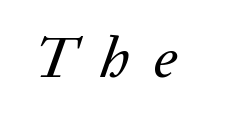
Q: Is the text italic (slanted)? A: Yes, it leans right by about 20 degrees.
Q: Is the text underlined? A: No.
Q: Is the spacing between letters normal or unusually wide? A: Unusually wide.
Q: Width (condensed, normal, or wide)? A: Normal.
Q: Stroke contrast? A: Low.
Q: x-height? A: Medium.
Q: Monospaced? A: No.
